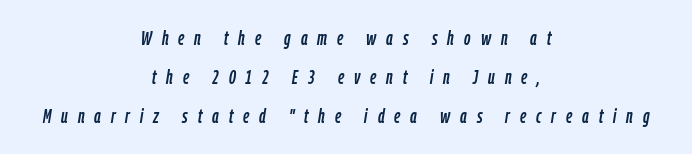
{"italic": "yes", "lean": "right", "slant_degrees": 9, "underline": "no", "align": "center", "line_spacing": "loose", "line_spacing_ratio": 1.96, "letter_spacing": "wide", "letter_spacing_em": 0.5, "glyph_px": 20}
